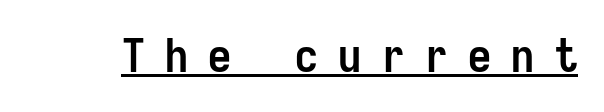
This rendering features underlined lettering. The passage shown is typed in a monospace face where columns stay perfectly aligned. Notice how thick the strokes are: this is what a full bold looks like. Italic? Not at all — the glyphs are vertical.
